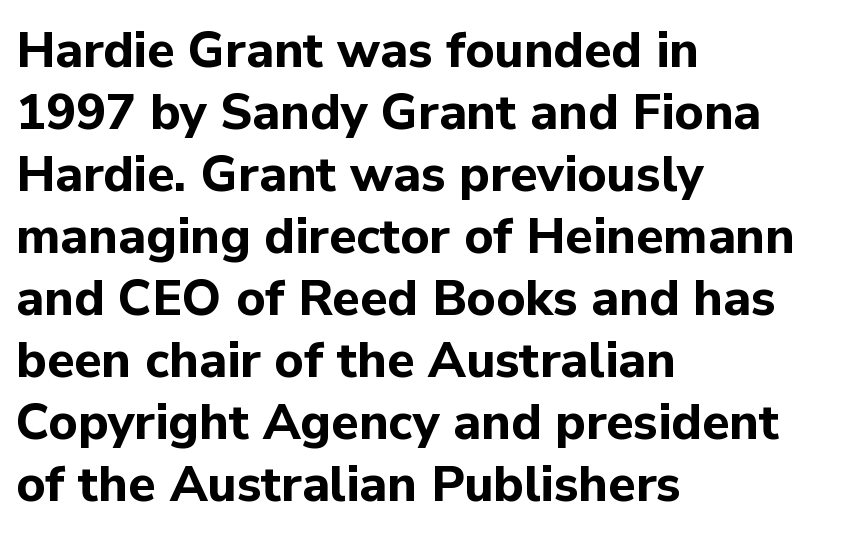
{"serif": "no", "italic": "no", "bold": "yes", "weight": "bold", "width": "normal", "stroke_contrast": "low", "x_height": "medium", "monospaced": "no", "underline": "no", "align": "left", "line_spacing_ratio": 1.24, "letter_spacing": "normal", "letter_spacing_em": 0.0, "glyph_px": 50}
